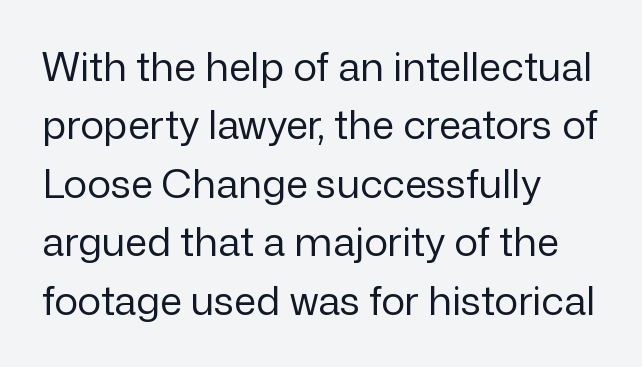
{"serif": "no", "italic": "no", "bold": "no", "weight": "regular", "width": "normal", "stroke_contrast": "low", "x_height": "medium", "monospaced": "no", "underline": "no", "align": "left", "line_spacing": "normal", "line_spacing_ratio": 1.46, "letter_spacing": "normal", "letter_spacing_em": 0.0, "glyph_px": 40}
